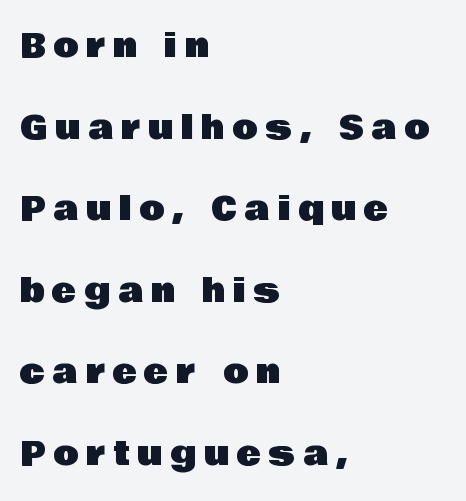
Q: Is the text italic (slanted)? A: No, it is upright.
Q: Is the typeface a serif or a sans-serif typeface? A: Sans-serif.
Q: Is the text underlined? A: No.
Q: How is the paragraph aligned? A: Left-aligned.
Q: Is the spacing between letters normal or unusually wide? A: Unusually wide.
Q: Is the spacing between lines tight, normal or loose? A: Loose.
Q: Width (condensed, normal, or wide)? A: Normal.
Q: Stroke contrast? A: Low.
Q: x-height? A: Large.
Q: Monospaced? A: No.
